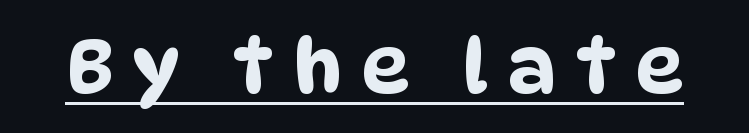
{"serif": "no", "width": "condensed", "stroke_contrast": "low", "x_height": "large", "monospaced": "no", "underline": "yes", "letter_spacing": "wide", "letter_spacing_em": 0.26, "glyph_px": 75}
